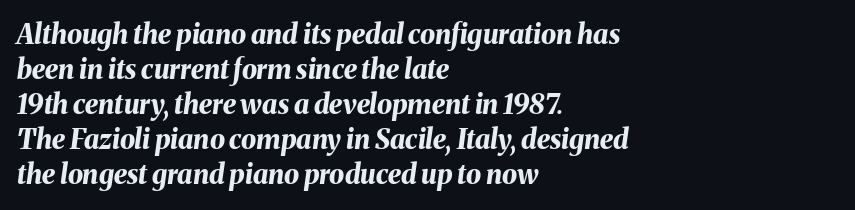
Q: Is the text bold? A: Yes.
Q: Is the text italic (slanted)? A: Yes, it leans right by about 8 degrees.
Q: Is the text underlined? A: No.
Q: How is the paragraph aligned? A: Left-aligned.
Q: Is the spacing between letters normal or unusually wide? A: Normal.
Q: Is the spacing between lines tight, normal or loose? A: Normal.
